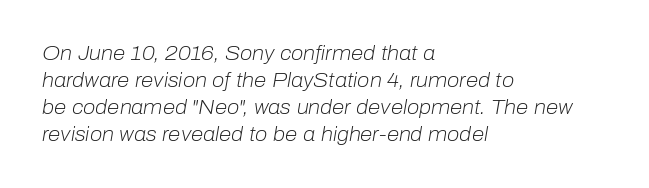
The image shows 20 px text type, italic (leaning right); set left-aligned, normal line spacing (1.35x), normal letter spacing, not underlined.
